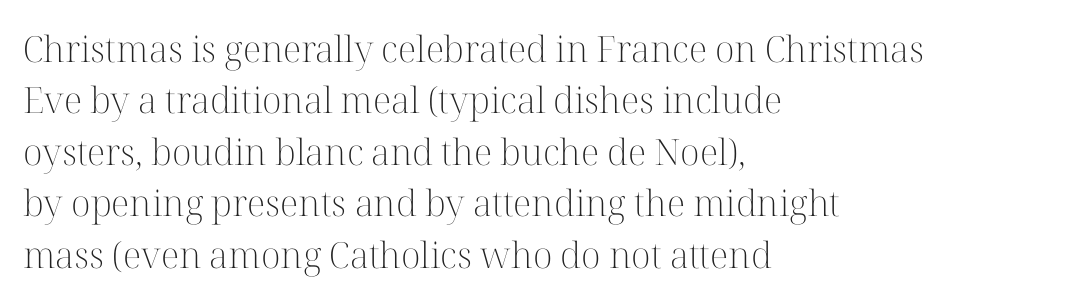
{"serif": "yes", "italic": "no", "bold": "no", "weight": "light", "width": "normal", "stroke_contrast": "high", "x_height": "medium", "monospaced": "no", "underline": "no", "align": "left", "line_spacing": "normal", "line_spacing_ratio": 1.43, "letter_spacing": "normal", "letter_spacing_em": 0.0, "glyph_px": 36}
